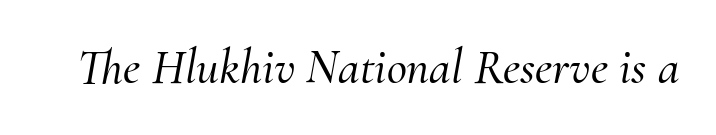
Q: Is the text italic (slanted)? A: Yes, it leans right by about 10 degrees.
Q: Is the typeface a serif or a sans-serif typeface? A: Serif.
Q: Is the text underlined? A: No.
Q: Is the spacing between letters normal or unusually wide? A: Normal.
Q: Width (condensed, normal, or wide)? A: Normal.
Q: Stroke contrast? A: Medium.
Q: x-height? A: Small.
Q: Monospaced? A: No.
